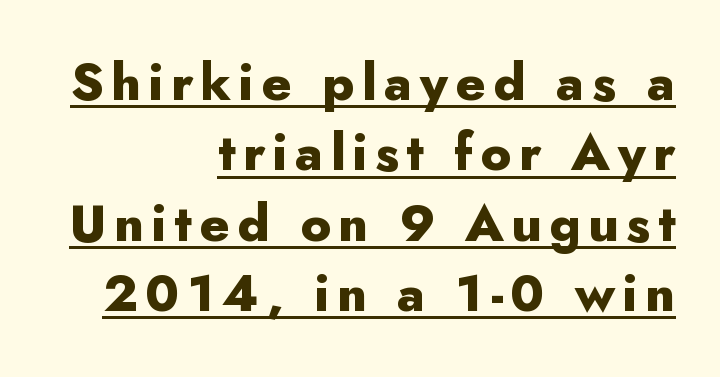
{"serif": "no", "italic": "no", "bold": "yes", "weight": "heavy", "width": "normal", "stroke_contrast": "low", "x_height": "small", "monospaced": "no", "underline": "yes", "align": "right", "line_spacing": "normal", "line_spacing_ratio": 1.38, "glyph_px": 51}
